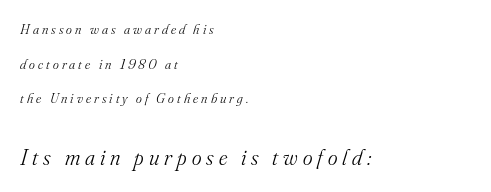
{"italic": "yes", "lean": "right", "slant_degrees": 16, "bold": "no", "underline": "no", "align": "left", "line_spacing": "loose", "line_spacing_ratio": 2.47, "letter_spacing": "wide", "letter_spacing_em": 0.22, "larger_block": "second", "size_ratio": 1.64, "glyph_px": 23}
